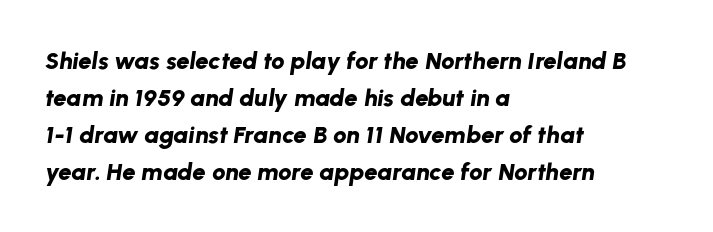
The image shows 24 px bold type, italic (leaning right); set left-aligned, normal line spacing (1.54x), normal letter spacing, not underlined.
